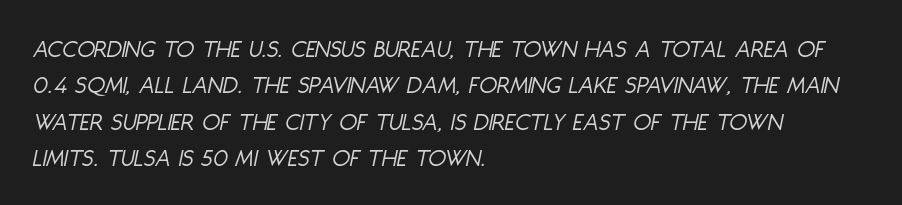
{"italic": "yes", "lean": "right", "slant_degrees": 11, "bold": "no", "underline": "no", "align": "left", "line_spacing": "normal", "line_spacing_ratio": 1.4, "letter_spacing": "normal", "letter_spacing_em": 0.0, "glyph_px": 26}
